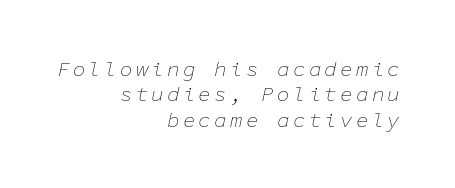
Q: Is the text bold? A: No.
Q: Is the text italic (slanted)? A: Yes, it leans right by about 11 degrees.
Q: Is the text underlined? A: No.
Q: How is the paragraph aligned? A: Right-aligned.
